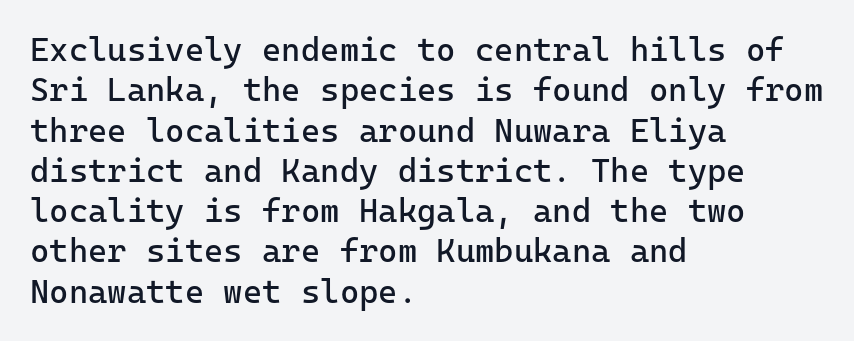
Observe the absence of serifs on each vertical stroke in this sample. Is the type heavy? It reads as light-to-regular instead. One-word summary of the alignment: left. Does extra space separate the letters? No, they use regular spacing. A typesetter would call this monospace, since all characters share one set width. The area under the type is left untouched.
